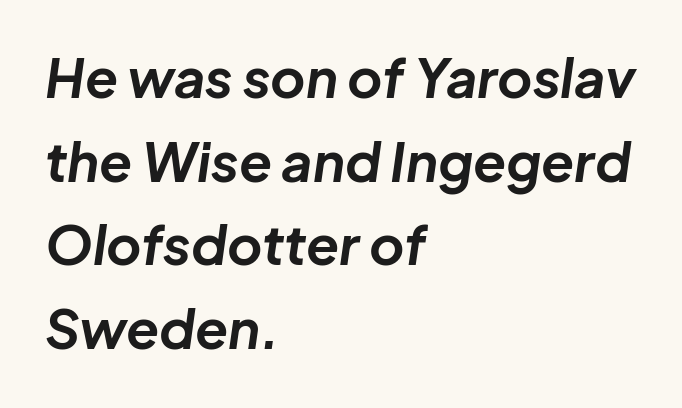
Q: Is the text bold? A: Yes.
Q: Is the text italic (slanted)? A: Yes, it leans right by about 8 degrees.
Q: Is the text underlined? A: No.
Q: How is the paragraph aligned? A: Left-aligned.
Q: Is the spacing between letters normal or unusually wide? A: Normal.
Q: Is the spacing between lines tight, normal or loose? A: Normal.
Q: Width (condensed, normal, or wide)? A: Normal.
Q: Stroke contrast? A: Low.
Q: x-height? A: Medium.
Q: Monospaced? A: No.
